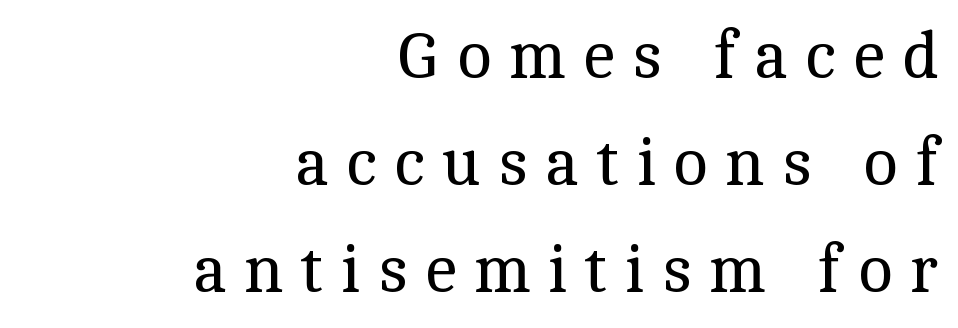
The image shows 66 px regular-weight serif type, upright; set right-aligned, normal line spacing (1.62x), unusually wide letter spacing (+0.26 em), not underlined; a medium x-height.
